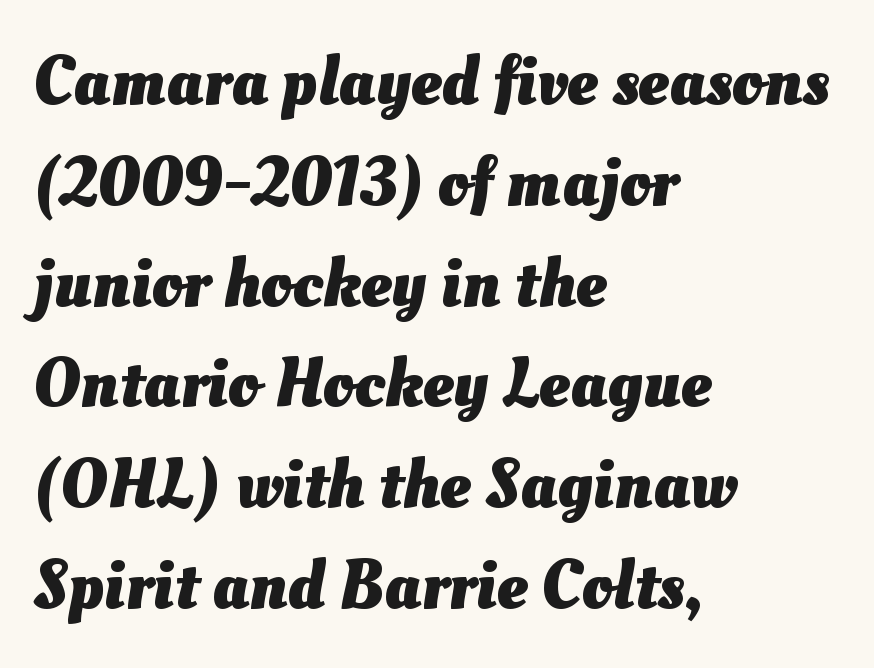
Here the designer chose a conventional face with non-uniform glyph widths. Inter-character spacing is left at the font's built-in metrics. Honestly, there is no underline to notice here at all. The sample has been set heavy, in full bold.
